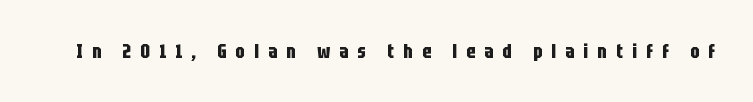
The image shows 20 px bold type, upright; set unusually wide letter spacing (+0.46 em), not underlined.
